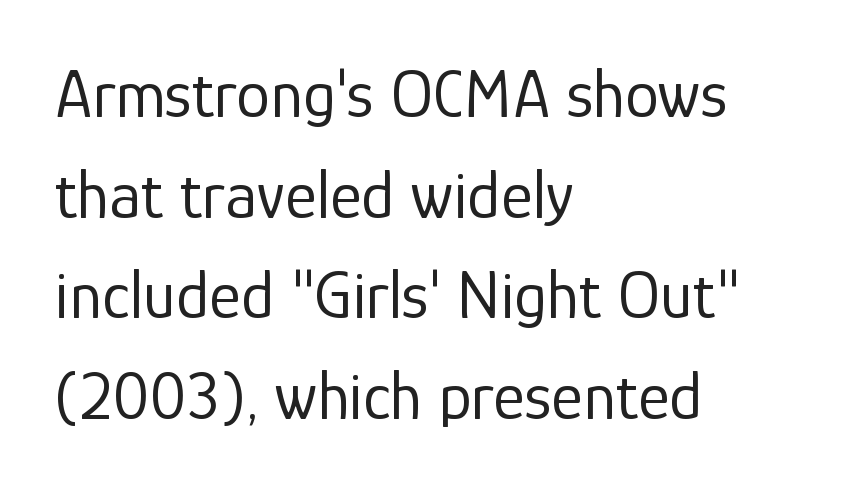
{"serif": "no", "italic": "no", "bold": "no", "weight": "regular", "width": "normal", "stroke_contrast": "low", "x_height": "medium", "monospaced": "no", "underline": "no", "align": "left", "line_spacing": "normal", "line_spacing_ratio": 1.48, "letter_spacing": "normal", "letter_spacing_em": 0.0, "glyph_px": 68}
